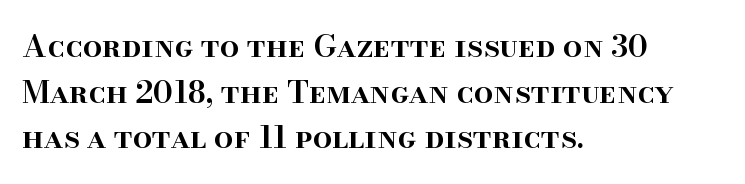
Q: Is the text bold? A: Semi-bold.
Q: Is the text italic (slanted)? A: No, it is upright.
Q: Is the typeface a serif or a sans-serif typeface? A: Serif.
Q: Is the text underlined? A: No.
Q: How is the paragraph aligned? A: Left-aligned.
Q: Is the spacing between letters normal or unusually wide? A: Normal.
Q: Is the spacing between lines tight, normal or loose? A: Normal.
Q: Width (condensed, normal, or wide)? A: Normal.
Q: Stroke contrast? A: High.
Q: x-height? A: Small.
Q: Monospaced? A: No.
